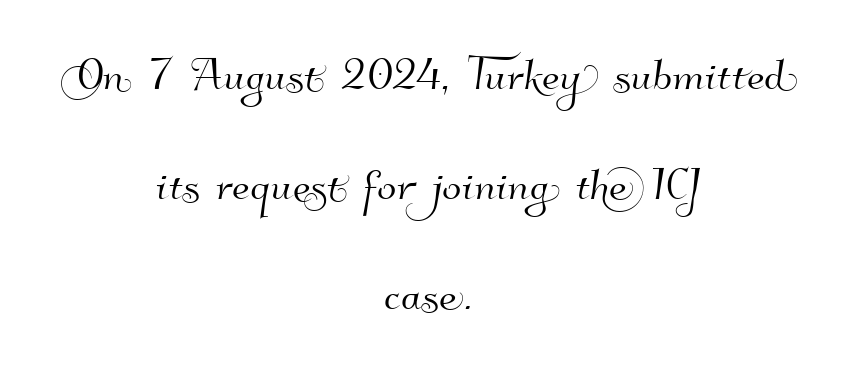
Reading down the column, the eye jumps a long way to each next line. Bare-footed words on every line. Does the type have serifs? No, each stem ends abruptly. Proportional: the letters do not fall into vertical columns.
